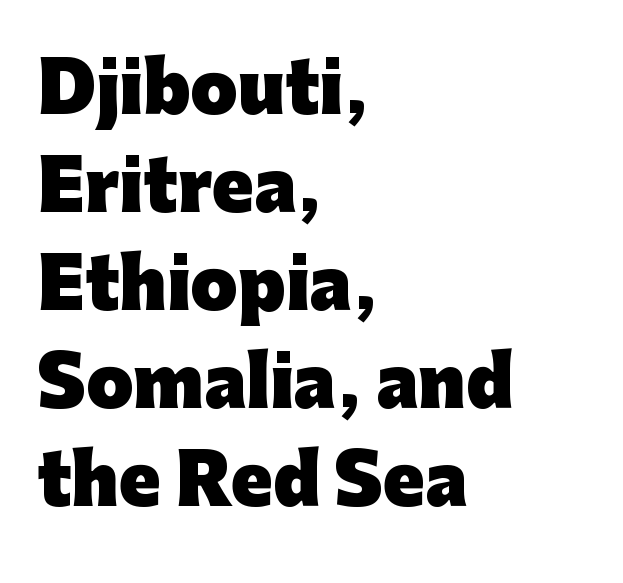
The image shows 68 px heavy sans-serif type, upright; set left-aligned, normal line spacing (1.44x), normal letter spacing, not underlined; low stroke contrast and a medium x-height.
